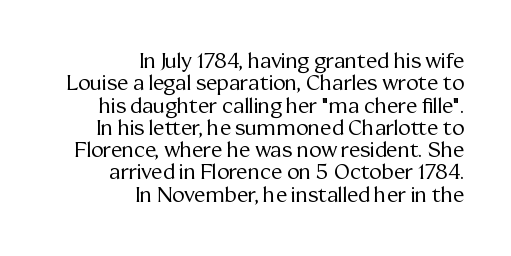
The image shows 21 px text type, upright; set right-aligned, tight line spacing (1.06x), normal letter spacing, not underlined.
